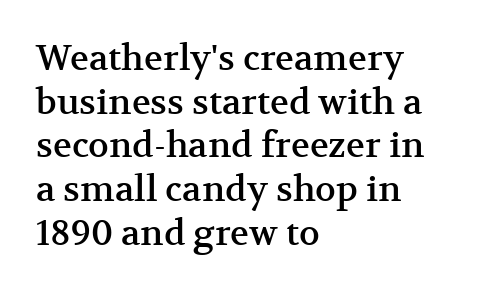
{"serif": "yes", "italic": "no", "width": "normal", "stroke_contrast": "medium", "x_height": "medium", "monospaced": "no", "underline": "no", "align": "left", "line_spacing": "normal", "line_spacing_ratio": 1.25, "letter_spacing": "normal", "letter_spacing_em": 0.0, "glyph_px": 35}
